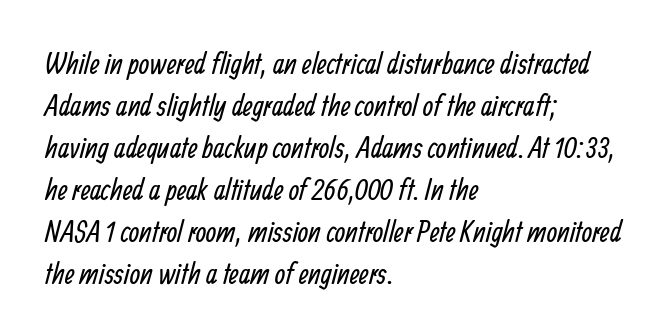
{"serif": "no", "bold": "no", "weight": "regular", "width": "condensed", "stroke_contrast": "low", "x_height": "medium", "monospaced": "no", "underline": "no", "align": "left", "line_spacing": "normal", "line_spacing_ratio": 1.4, "letter_spacing": "normal", "letter_spacing_em": 0.0, "glyph_px": 30}
